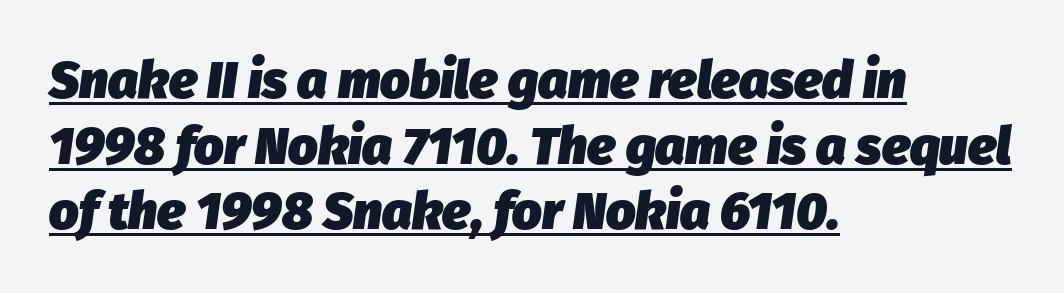
Q: Is the text bold? A: Yes.
Q: Is the text italic (slanted)? A: Yes, it leans right by about 8 degrees.
Q: Is the text underlined? A: Yes.
Q: How is the paragraph aligned? A: Left-aligned.
Q: Is the spacing between letters normal or unusually wide? A: Normal.
Q: Is the spacing between lines tight, normal or loose? A: Normal.
Q: Width (condensed, normal, or wide)? A: Normal.
Q: Stroke contrast? A: Low.
Q: x-height? A: Medium.
Q: Monospaced? A: No.
